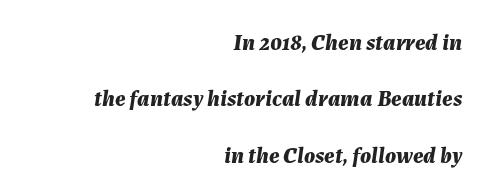
The image shows 23 px bold type, italic (leaning right); set right-aligned, loose line spacing (2.45x), normal letter spacing, not underlined.
